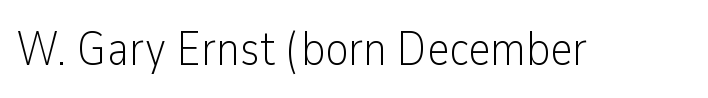
Q: Is the text bold? A: No.
Q: Is the text italic (slanted)? A: No, it is upright.
Q: Is the typeface a serif or a sans-serif typeface? A: Sans-serif.
Q: Is the text underlined? A: No.
Q: Is the spacing between letters normal or unusually wide? A: Normal.
Q: Width (condensed, normal, or wide)? A: Condensed.
Q: Stroke contrast? A: Low.
Q: x-height? A: Medium.
Q: Monospaced? A: No.
